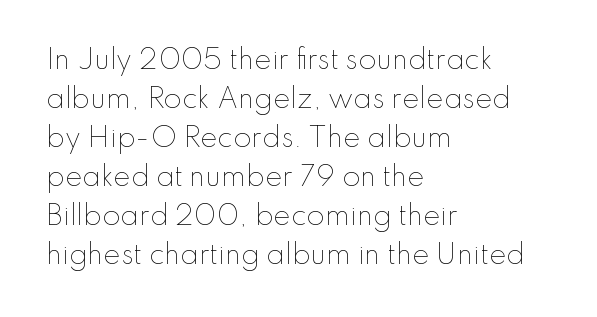
Each new line begins a customary step beneath the previous one. Students, note that the glyphs here touch the page at normal intervals. Letters rest on an invisible, unmarked baseline. Posture: upright roman.
